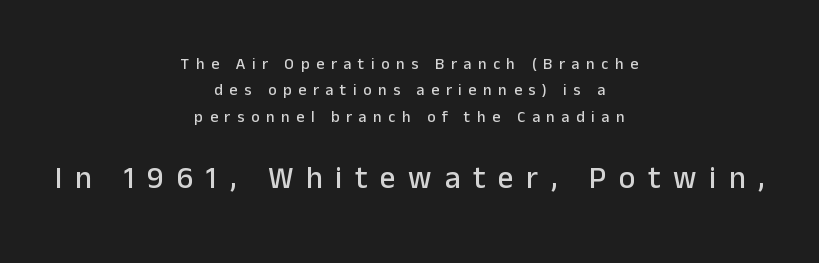
{"serif": "no", "italic": "no", "width": "normal", "stroke_contrast": "low", "x_height": "medium", "monospaced": "no", "underline": "no", "align": "center", "line_spacing": "normal", "line_spacing_ratio": 1.65, "letter_spacing": "wide", "letter_spacing_em": 0.41, "larger_block": "second", "size_ratio": 1.94, "glyph_px": 31}
